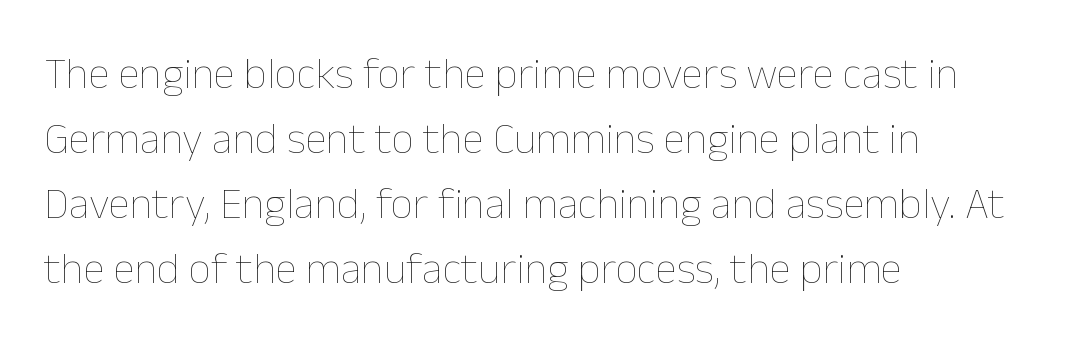
Q: Is the text bold? A: No.
Q: Is the text italic (slanted)? A: No, it is upright.
Q: Is the text underlined? A: No.
Q: How is the paragraph aligned? A: Left-aligned.
Q: Is the spacing between letters normal or unusually wide? A: Normal.
Q: Is the spacing between lines tight, normal or loose? A: Normal.
Q: Width (condensed, normal, or wide)? A: Normal.
Q: Stroke contrast? A: Low.
Q: x-height? A: Medium.
Q: Monospaced? A: No.
